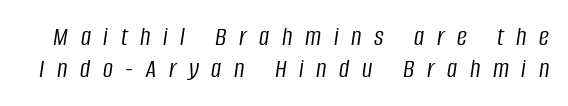
Q: Is the text bold? A: No.
Q: Is the text italic (slanted)? A: Yes, it leans right by about 8 degrees.
Q: Is the text underlined? A: No.
Q: Is the spacing between letters normal or unusually wide? A: Unusually wide.
Q: Is the spacing between lines tight, normal or loose? A: Tight.
Q: Width (condensed, normal, or wide)? A: Condensed.
Q: Stroke contrast? A: Low.
Q: x-height? A: Large.
Q: Monospaced? A: No.
